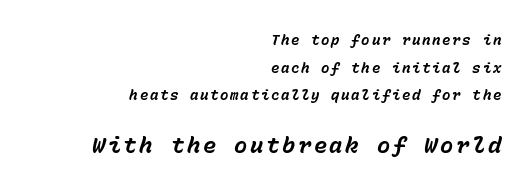
The rendering uses a bold face; every stroke is thick and dark. No word sits above an underline. Block two is the big one; block one sits smaller above it. Slant detected: the letters are inclined. Reading down the column, the eye jumps a long way to each next line.
